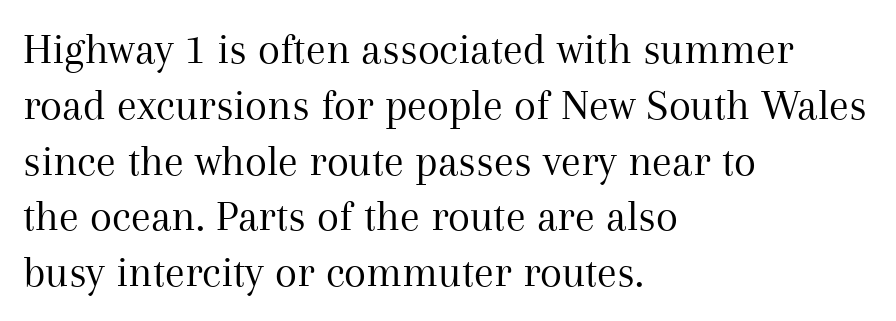
The image shows 45 px regular-weight serif type, upright; set left-aligned, line spacing 1.24x, normal letter spacing, not underlined; medium stroke contrast and a medium x-height.
